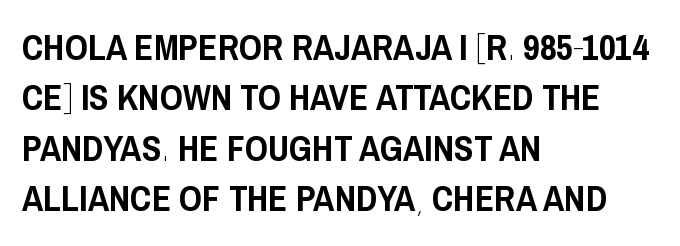
Q: Is the text italic (slanted)? A: No, it is upright.
Q: Is the typeface a serif or a sans-serif typeface? A: Sans-serif.
Q: Is the text underlined? A: No.
Q: How is the paragraph aligned? A: Left-aligned.
Q: Is the spacing between letters normal or unusually wide? A: Normal.
Q: Is the spacing between lines tight, normal or loose? A: Normal.
Q: Width (condensed, normal, or wide)? A: Condensed.
Q: Stroke contrast? A: Low.
Q: x-height? A: Large.
Q: Monospaced? A: No.
